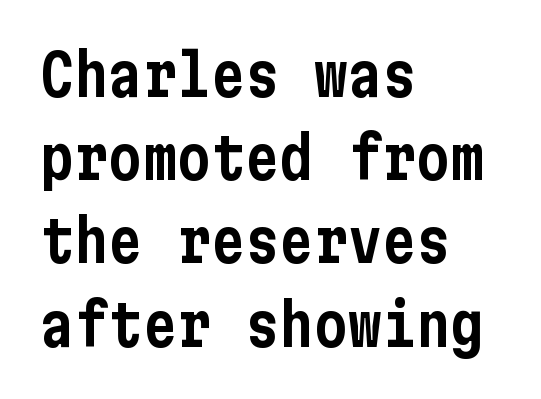
{"serif": "no", "italic": "no", "width": "condensed", "stroke_contrast": "low", "x_height": "medium", "underline": "no", "align": "left", "line_spacing": "normal", "line_spacing_ratio": 1.46, "letter_spacing": "normal", "letter_spacing_em": 0.0, "glyph_px": 57}
